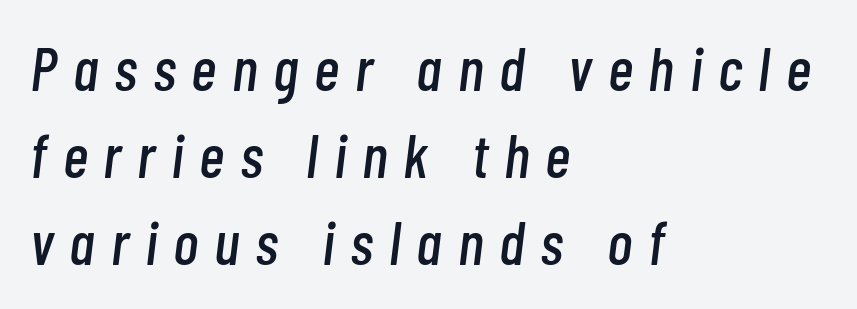
The image shows 61 px condensed type, italic (leaning right); set left-aligned, normal line spacing (1.43x), unusually wide letter spacing (+0.26 em), not underlined; low stroke contrast and a medium x-height.
